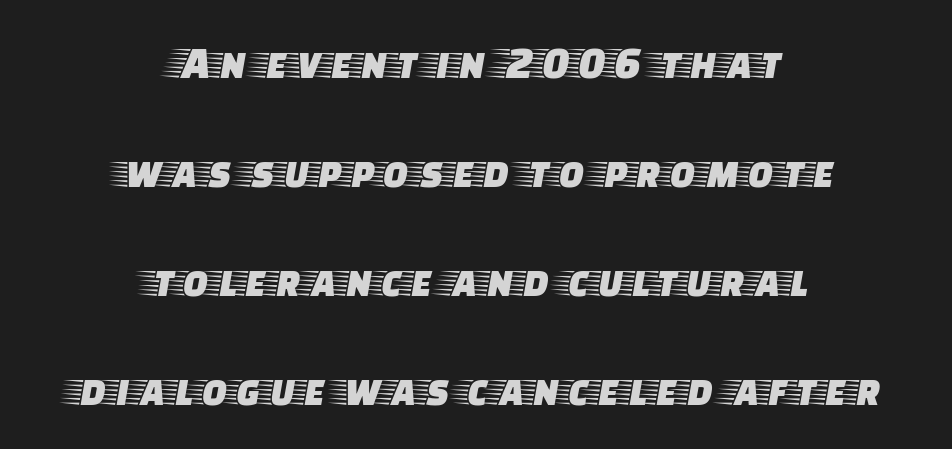
The image shows 47 px wide serif type; set centered, loose line spacing (2.32x), normal letter spacing, not underlined; low stroke contrast and a large x-height.
